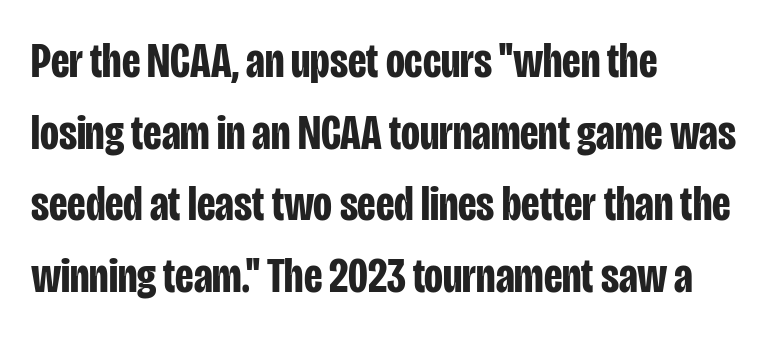
Q: Is the text bold? A: Yes.
Q: Is the text italic (slanted)? A: No, it is upright.
Q: Is the typeface a serif or a sans-serif typeface? A: Sans-serif.
Q: Is the text underlined? A: No.
Q: How is the paragraph aligned? A: Left-aligned.
Q: Is the spacing between letters normal or unusually wide? A: Normal.
Q: Is the spacing between lines tight, normal or loose? A: Normal.
Q: Width (condensed, normal, or wide)? A: Condensed.
Q: Stroke contrast? A: Low.
Q: x-height? A: Large.
Q: Monospaced? A: No.
